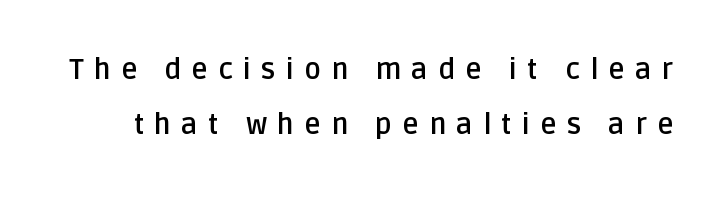
Q: Is the text bold? A: Yes.
Q: Is the text italic (slanted)? A: No, it is upright.
Q: Is the typeface a serif or a sans-serif typeface? A: Sans-serif.
Q: Is the text underlined? A: No.
Q: Is the spacing between letters normal or unusually wide? A: Unusually wide.
Q: Is the spacing between lines tight, normal or loose? A: Loose.
Q: Width (condensed, normal, or wide)? A: Normal.
Q: Stroke contrast? A: Low.
Q: x-height? A: Large.
Q: Monospaced? A: No.
